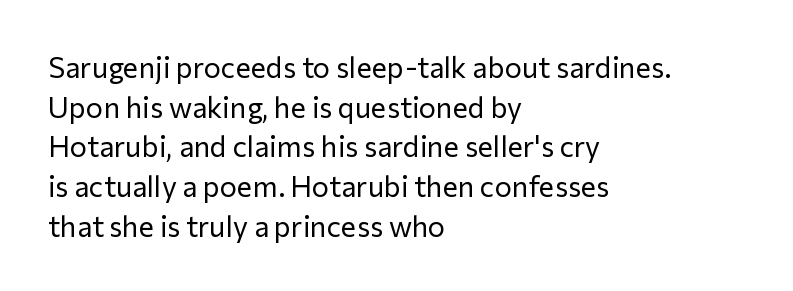
The image shows 29 px regular-weight sans-serif type, upright; set left-aligned, normal line spacing (1.37x), normal letter spacing, not underlined; low stroke contrast and a medium x-height.
